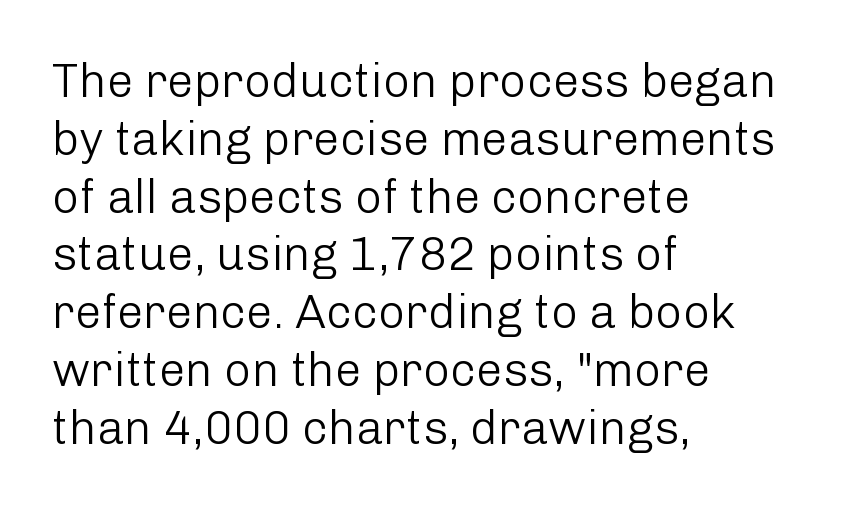
These lines are rendered in a variable-pitch font. Nothing sits at the stroke ends, so this counts as sans-serif. Letter spacing: default. Caption: multi-line text, flush left, ragged right. No heavy texture on the line: the type isn't bold. The specimen reads as upright at a glance.
